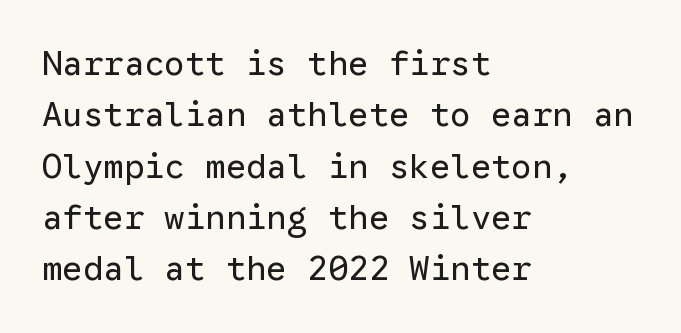
Check the space under the baseline: it is left empty. Normally led — the rows are evenly, conventionally spaced. Each letter, wide or thin by design, is forced into the same width here. Each word holds together tightly as a unit, with standard inter-letter gaps.
